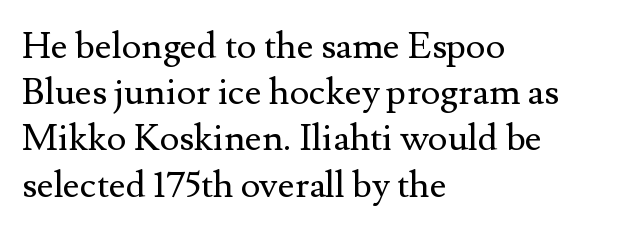
Q: Is the text bold? A: No.
Q: Is the text italic (slanted)? A: No, it is upright.
Q: Is the typeface a serif or a sans-serif typeface? A: Serif.
Q: Is the text underlined? A: No.
Q: How is the paragraph aligned? A: Left-aligned.
Q: Is the spacing between letters normal or unusually wide? A: Normal.
Q: Is the spacing between lines tight, normal or loose? A: Normal.
Q: Width (condensed, normal, or wide)? A: Normal.
Q: Stroke contrast? A: Medium.
Q: x-height? A: Small.
Q: Monospaced? A: No.
